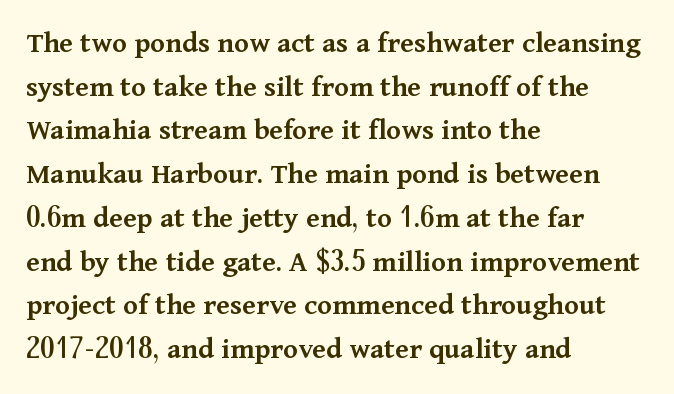
Q: Is the text bold? A: Semi-bold.
Q: Is the text italic (slanted)? A: No, it is upright.
Q: Is the typeface a serif or a sans-serif typeface? A: Serif.
Q: Is the text underlined? A: No.
Q: How is the paragraph aligned? A: Left-aligned.
Q: Is the spacing between letters normal or unusually wide? A: Normal.
Q: Is the spacing between lines tight, normal or loose? A: Normal.
Q: Width (condensed, normal, or wide)? A: Normal.
Q: Stroke contrast? A: Medium.
Q: x-height? A: Medium.
Q: Monospaced? A: No.
